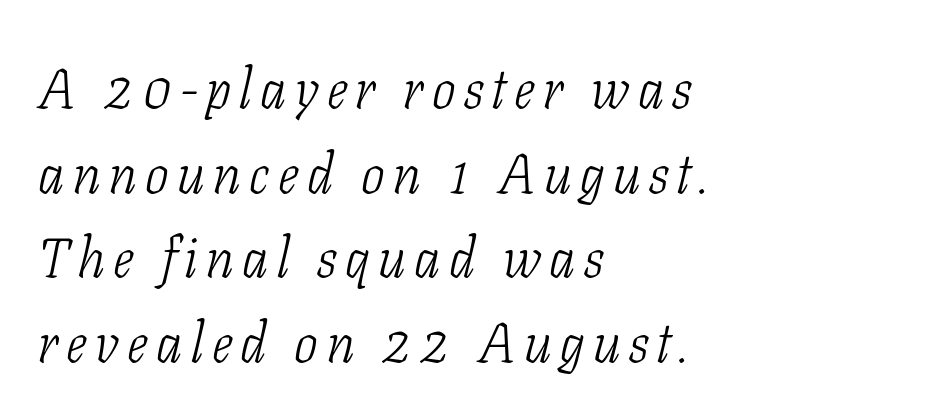
The image shows 56 px light, condensed serif type, italic (leaning right); set left-aligned, normal line spacing (1.51x), not underlined; low stroke contrast and a medium x-height.
